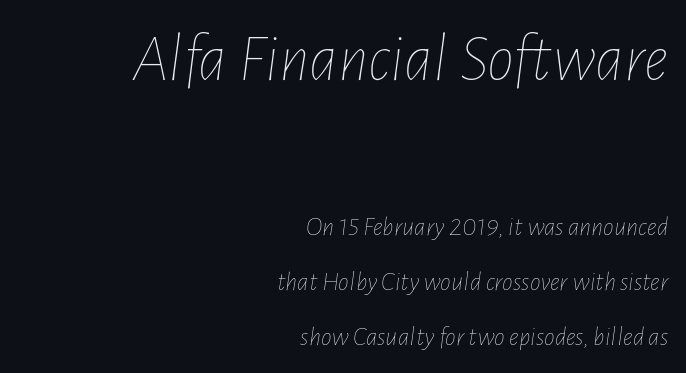
Q: Is the text bold? A: No.
Q: Is the text italic (slanted)? A: Yes, it leans right by about 7 degrees.
Q: Is the text underlined? A: No.
Q: How is the paragraph aligned? A: Right-aligned.
Q: Is the spacing between letters normal or unusually wide? A: Normal.
Q: Is the spacing between lines tight, normal or loose? A: Loose.
Q: Which block of text is set in a larger size, the first (top) or the second (bottom)? A: The first (top) one.
Q: Width (condensed, normal, or wide)? A: Condensed.
Q: Stroke contrast? A: Low.
Q: x-height? A: Medium.
Q: Monospaced? A: No.
